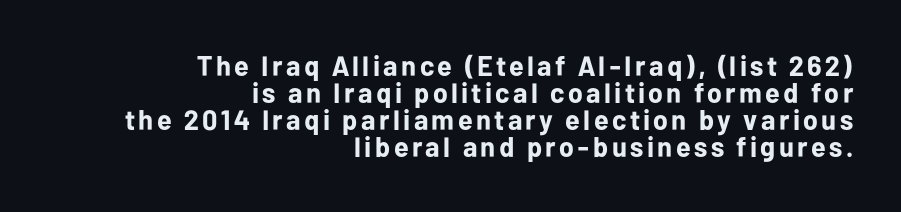
Q: Is the text bold? A: Yes.
Q: Is the text italic (slanted)? A: No, it is upright.
Q: Is the typeface a serif or a sans-serif typeface? A: Sans-serif.
Q: Is the text underlined? A: No.
Q: How is the paragraph aligned? A: Right-aligned.
Q: Is the spacing between lines tight, normal or loose? A: Tight.
Q: Width (condensed, normal, or wide)? A: Normal.
Q: Stroke contrast? A: Low.
Q: x-height? A: Medium.
Q: Monospaced? A: No.
